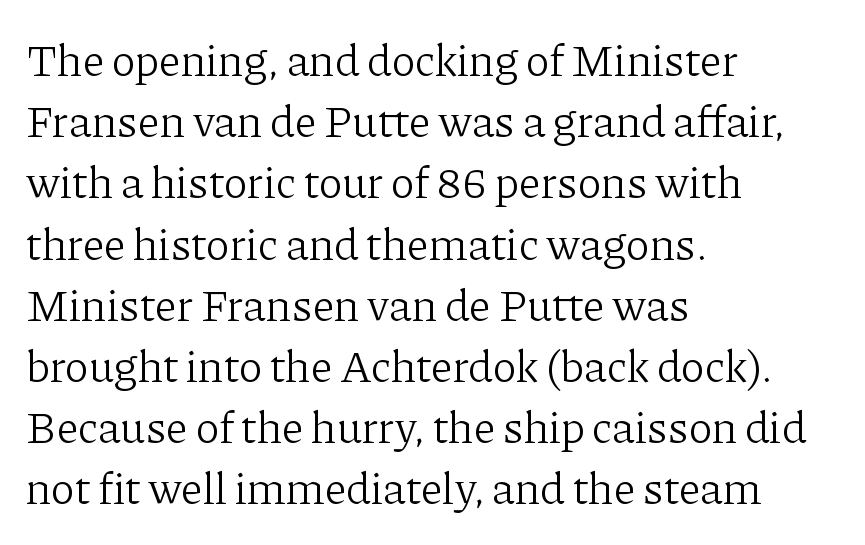
All the whitespace from short lines collects on the right. Notice how descenders clear the ascenders below comfortably — that's standard leading. This sample has the flowing, uneven cadence of proportional lettering. What stands out about the letter spacing? Nothing — it is the standard amount.
